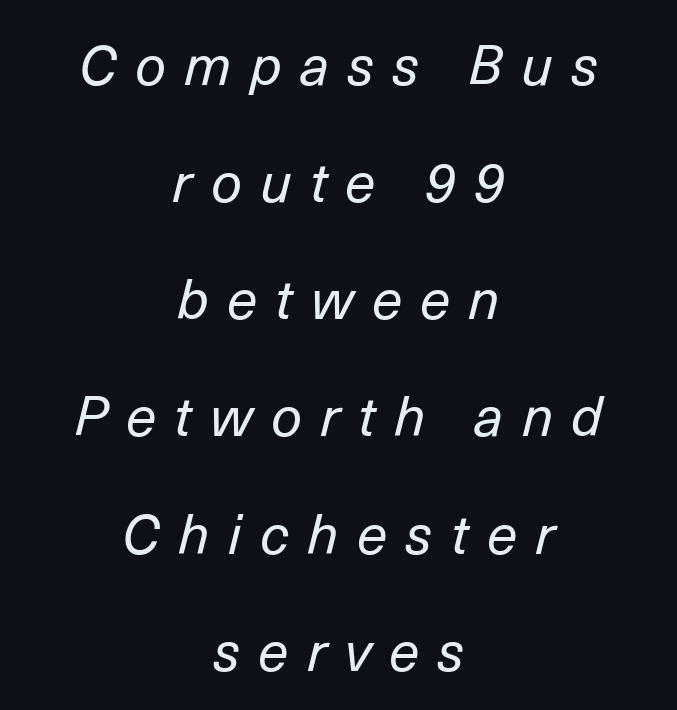
The passage shown leans; its letterforms are oblique. Weight class: somewhere from thin through regular. The tracking jumps out immediately: characters are airy and widely separated. The rendering uses natural spacing where letterforms have individual widths.
